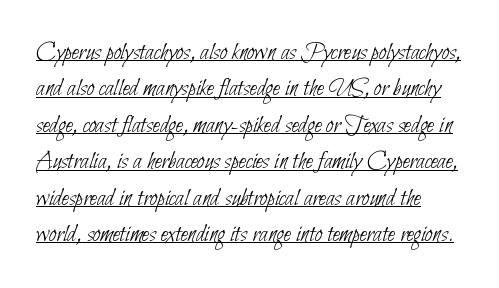
Q: Is the text bold? A: No.
Q: Is the text underlined? A: Yes.
Q: Is the spacing between letters normal or unusually wide? A: Normal.
Q: Is the spacing between lines tight, normal or loose? A: Normal.
